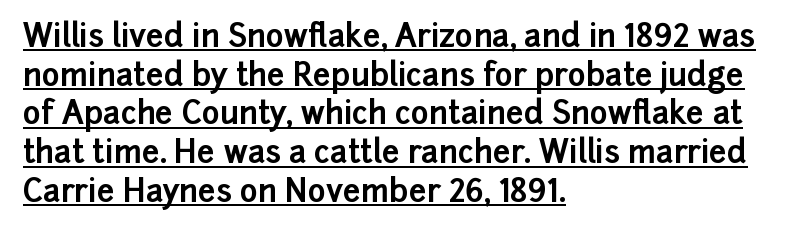
{"serif": "no", "italic": "no", "bold": "yes", "weight": "bold", "width": "normal", "stroke_contrast": "low", "x_height": "medium", "monospaced": "no", "underline": "yes", "align": "left", "line_spacing": "normal", "line_spacing_ratio": 1.25, "letter_spacing": "normal", "letter_spacing_em": 0.0, "glyph_px": 31}
